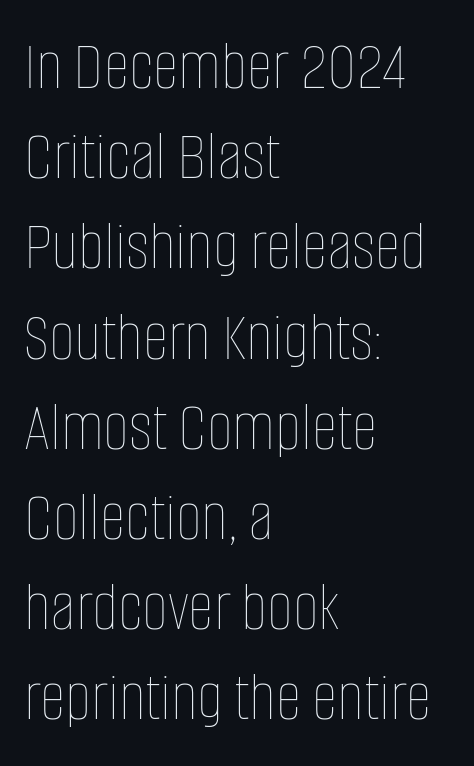
The image shows 71 px thin, condensed type, upright; set left-aligned, normal line spacing (1.27x), normal letter spacing, not underlined; low stroke contrast and a large x-height.
